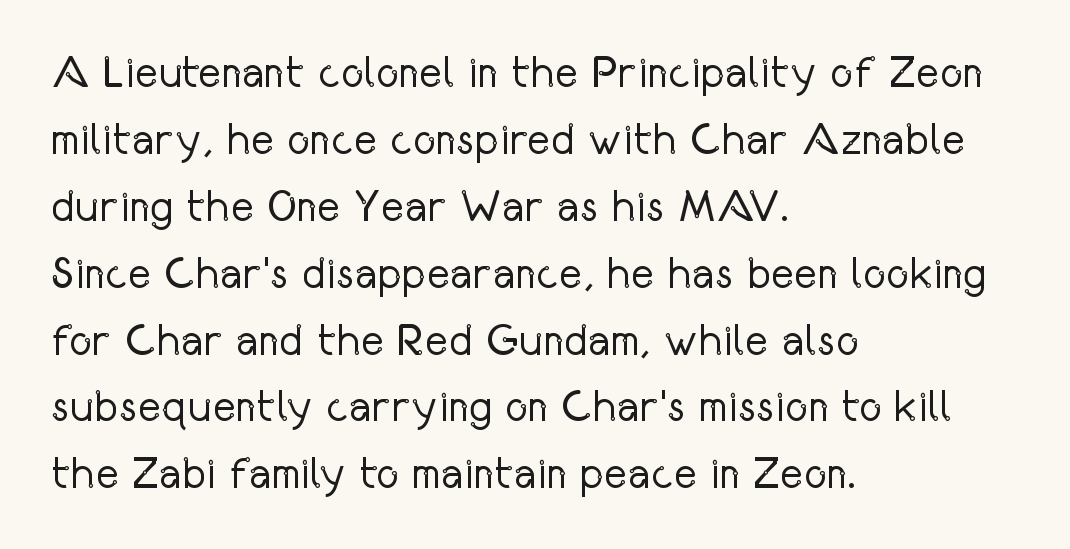
The image shows 44 px regular-weight, condensed sans-serif type, upright; set left-aligned, normal line spacing (1.52x), normal letter spacing, not underlined; low stroke contrast and a medium x-height.
